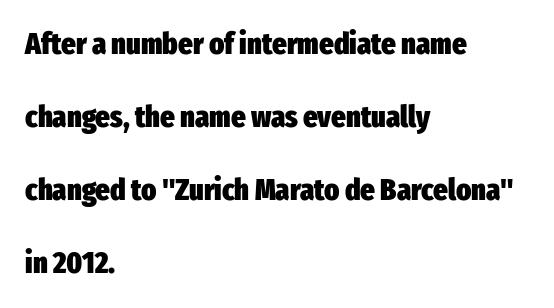
Q: Is the text bold? A: Yes.
Q: Is the text italic (slanted)? A: No, it is upright.
Q: Is the typeface a serif or a sans-serif typeface? A: Sans-serif.
Q: Is the text underlined? A: No.
Q: How is the paragraph aligned? A: Left-aligned.
Q: Is the spacing between letters normal or unusually wide? A: Normal.
Q: Is the spacing between lines tight, normal or loose? A: Loose.
Q: Width (condensed, normal, or wide)? A: Condensed.
Q: Stroke contrast? A: Low.
Q: x-height? A: Medium.
Q: Monospaced? A: No.
